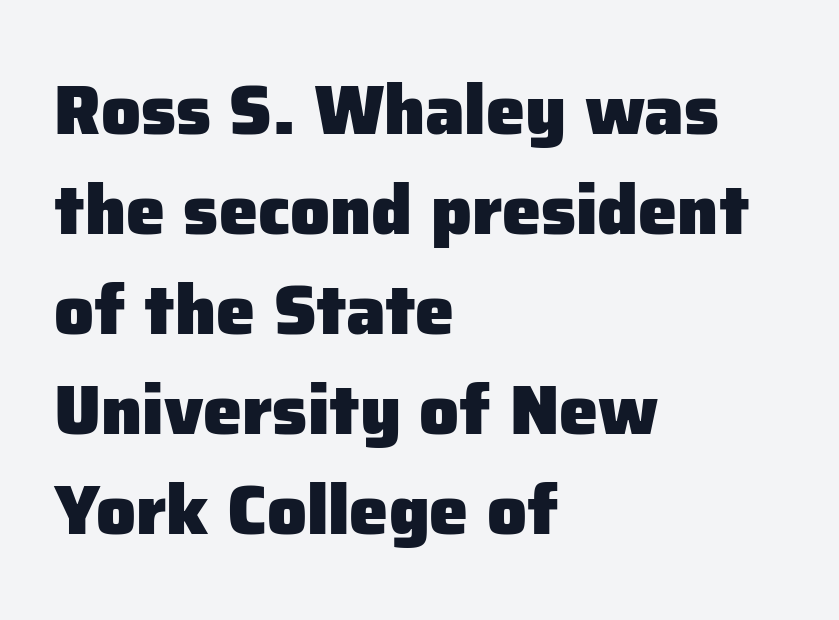
The image shows 70 px heavy sans-serif type, upright; set left-aligned, normal line spacing (1.43x), normal letter spacing, not underlined; low stroke contrast and a medium x-height.
